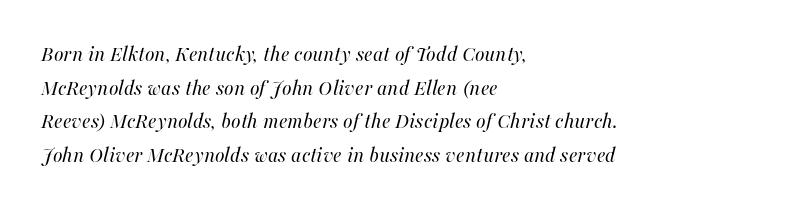
{"italic": "yes", "lean": "right", "slant_degrees": 16, "bold": "no", "underline": "no", "align": "left", "line_spacing": "normal", "line_spacing_ratio": 1.53, "letter_spacing": "normal", "letter_spacing_em": 0.0, "glyph_px": 22}
